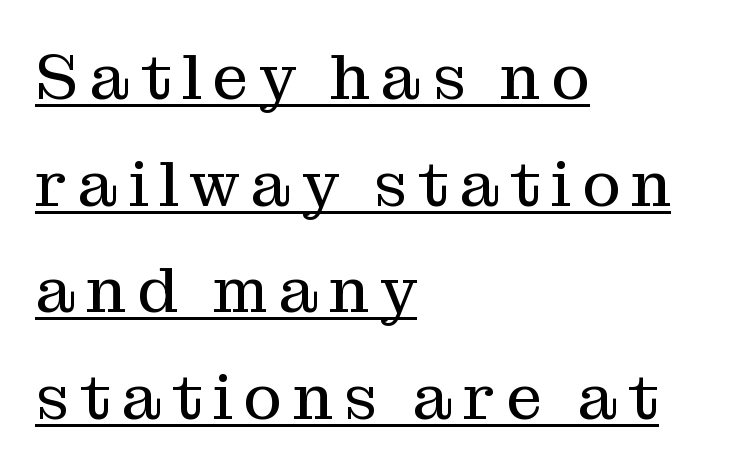
{"serif": "yes", "italic": "no", "bold": "no", "weight": "regular", "width": "normal", "stroke_contrast": "medium", "x_height": "medium", "monospaced": "no", "underline": "yes", "align": "left", "line_spacing": "normal", "line_spacing_ratio": 1.64, "glyph_px": 65}
